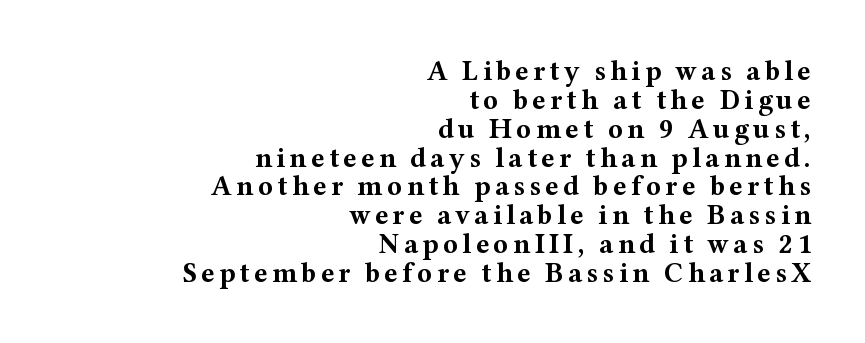
{"serif": "yes", "italic": "no", "bold": "yes", "weight": "bold", "width": "wide", "stroke_contrast": "medium", "x_height": "medium", "monospaced": "no", "underline": "no", "align": "right", "line_spacing": "tight", "line_spacing_ratio": 1.03, "glyph_px": 28}
